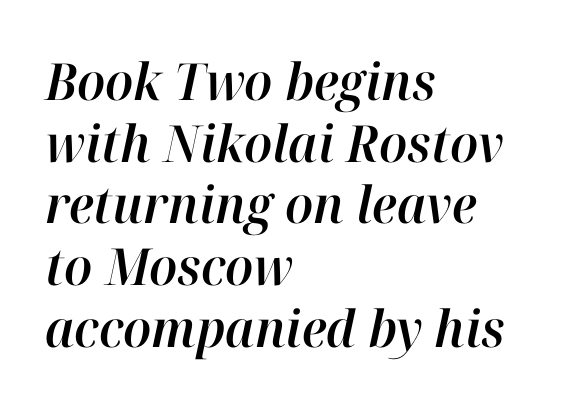
The image shows 51 px text type, italic (leaning right); set left-aligned, line spacing 1.21x, normal letter spacing, not underlined; high stroke contrast and a medium x-height.
